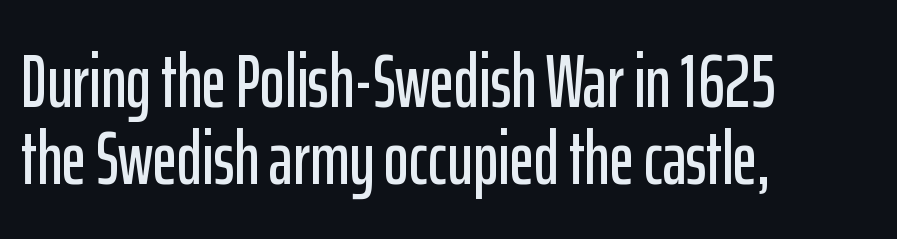
Q: Is the text italic (slanted)? A: No, it is upright.
Q: Is the typeface a serif or a sans-serif typeface? A: Sans-serif.
Q: Is the text underlined? A: No.
Q: How is the paragraph aligned? A: Left-aligned.
Q: Is the spacing between letters normal or unusually wide? A: Normal.
Q: Is the spacing between lines tight, normal or loose? A: Tight.
Q: Width (condensed, normal, or wide)? A: Condensed.
Q: Stroke contrast? A: Low.
Q: x-height? A: Medium.
Q: Monospaced? A: No.
